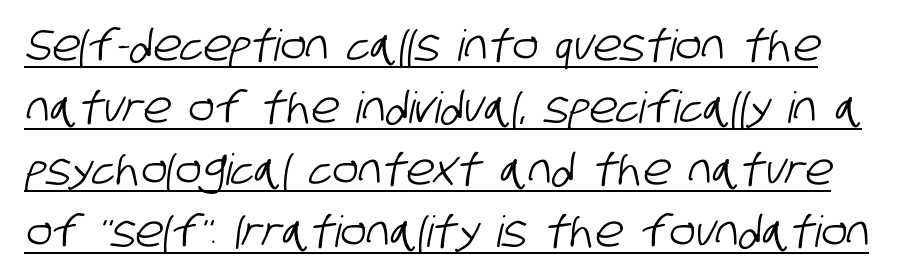
What kind of face is this? One without serifs — a sans. The space between consecutive lines is moderate. The rendering uses natural spacing where letterforms have individual widths. Quick note: underline on.
